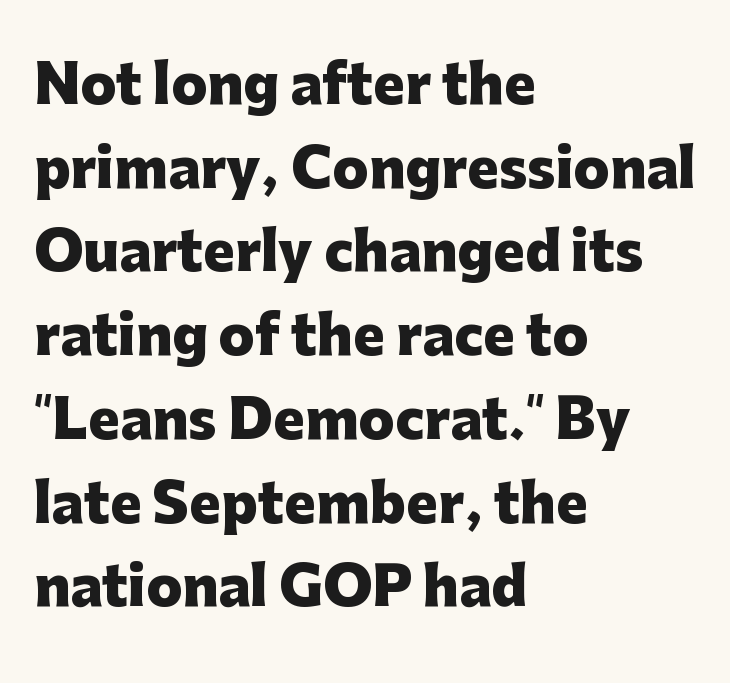
The image shows 53 px heavy sans-serif type, upright; set left-aligned, normal line spacing (1.58x), normal letter spacing, not underlined; low stroke contrast and a medium x-height.
